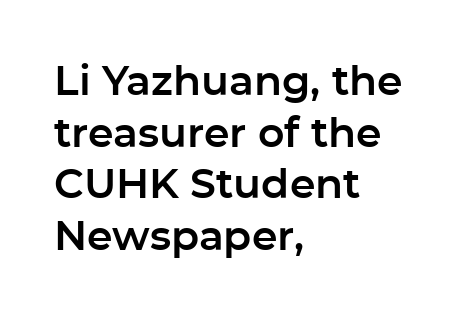
Is the letter spacing exaggerated? No — it looks like the ordinary default. The baseline area is clear. Every character sits straight up, as roman type does. Teacher's note: observe the even left margin — that is flush-left alignment. Spacing verdict: proportional, widths tailored to each character.
